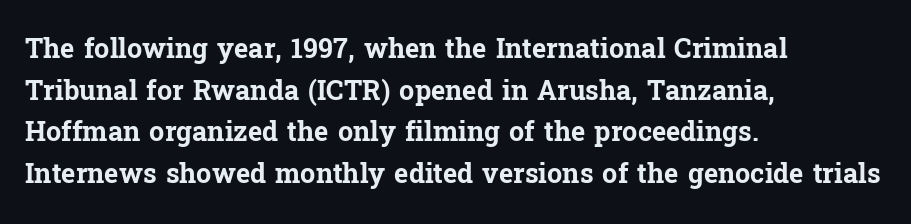
This sample keeps an unexceptional amount of space between lines. Which margin do the lines hug? The left one — the right edge is uneven. The specimen omits any rule beneath the text block's lines. Students, note that the glyphs here touch the page at normal intervals. This is heavy type, rendered in bold.
